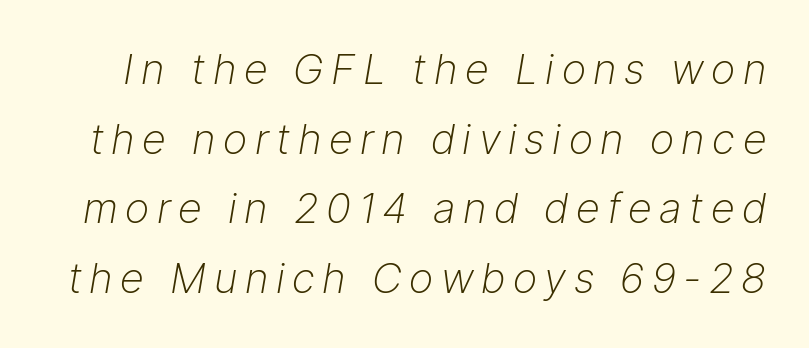
Q: Is the text bold? A: No.
Q: Is the text italic (slanted)? A: Yes, it leans right by about 9 degrees.
Q: Is the text underlined? A: No.
Q: Is the spacing between lines tight, normal or loose? A: Normal.
Q: Width (condensed, normal, or wide)? A: Normal.
Q: Stroke contrast? A: Low.
Q: x-height? A: Medium.
Q: Monospaced? A: No.
